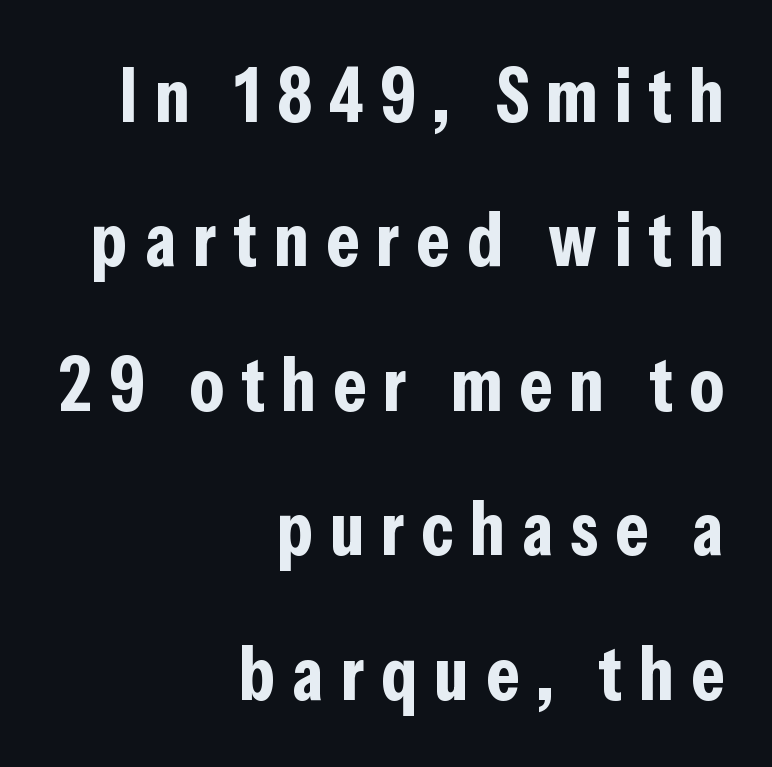
{"serif": "no", "italic": "no", "bold": "yes", "weight": "bold", "width": "condensed", "stroke_contrast": "low", "x_height": "medium", "monospaced": "no", "underline": "no", "align": "right", "line_spacing": "loose", "line_spacing_ratio": 1.9, "letter_spacing": "wide", "letter_spacing_em": 0.22, "glyph_px": 76}
